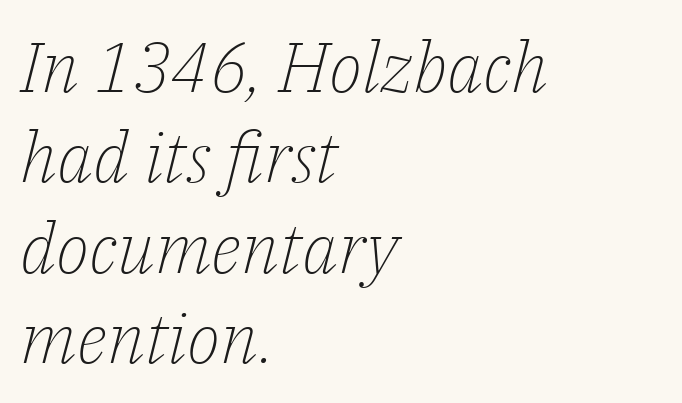
Q: Is the text bold? A: No.
Q: Is the text italic (slanted)? A: Yes, it leans right by about 14 degrees.
Q: Is the typeface a serif or a sans-serif typeface? A: Serif.
Q: Is the text underlined? A: No.
Q: How is the paragraph aligned? A: Left-aligned.
Q: Is the spacing between letters normal or unusually wide? A: Normal.
Q: Is the spacing between lines tight, normal or loose? A: Normal.
Q: Width (condensed, normal, or wide)? A: Normal.
Q: Stroke contrast? A: Low.
Q: x-height? A: Medium.
Q: Monospaced? A: No.
